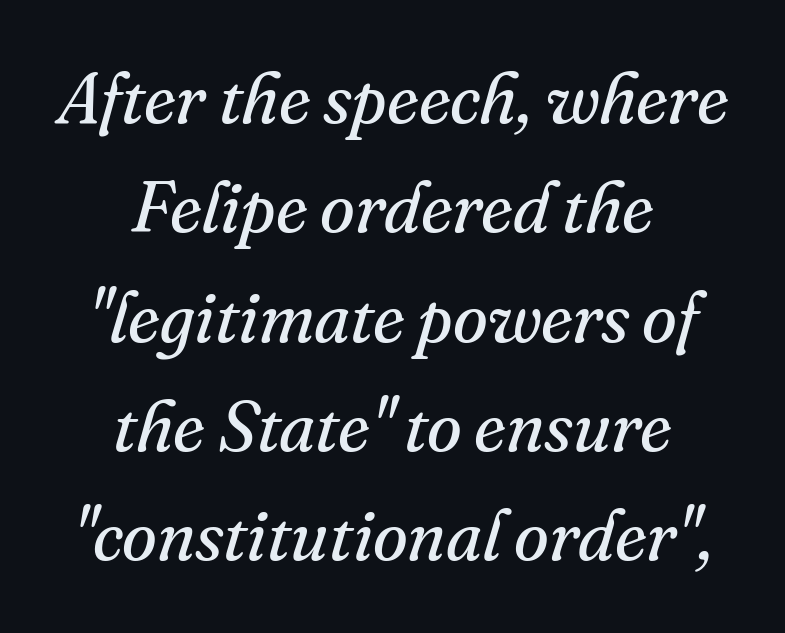
{"serif": "yes", "italic": "yes", "lean": "right", "slant_degrees": 16, "bold": "no", "weight": "regular", "width": "normal", "stroke_contrast": "medium", "x_height": "small", "monospaced": "no", "underline": "no", "align": "center", "line_spacing": "normal", "line_spacing_ratio": 1.54, "letter_spacing": "normal", "letter_spacing_em": 0.0, "glyph_px": 71}
